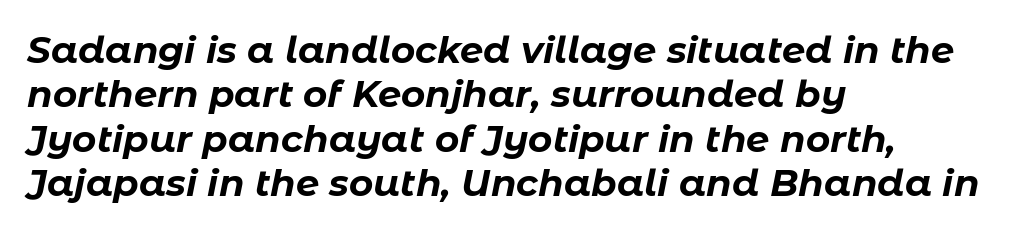
Q: Is the text bold? A: Yes.
Q: Is the text italic (slanted)? A: Yes, it leans right by about 11 degrees.
Q: Is the text underlined? A: No.
Q: How is the paragraph aligned? A: Left-aligned.
Q: Is the spacing between letters normal or unusually wide? A: Normal.
Q: Width (condensed, normal, or wide)? A: Normal.
Q: Stroke contrast? A: Low.
Q: x-height? A: Medium.
Q: Monospaced? A: No.
